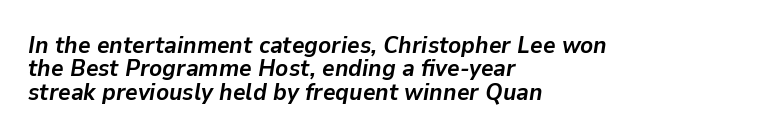
The image shows 24 px bold type, italic (leaning right); set left-aligned, tight line spacing (0.97x), normal letter spacing, not underlined.
